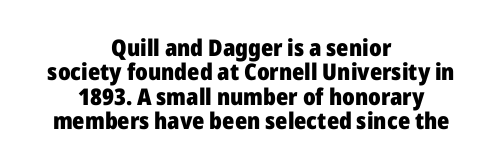
Short note: letters normally spaced. Tall strokes in this sample are plumb rather than angled. Does the leading feel generous? Not at all — it's pinched. The paragraph has two soft edges and a firm central axis.
